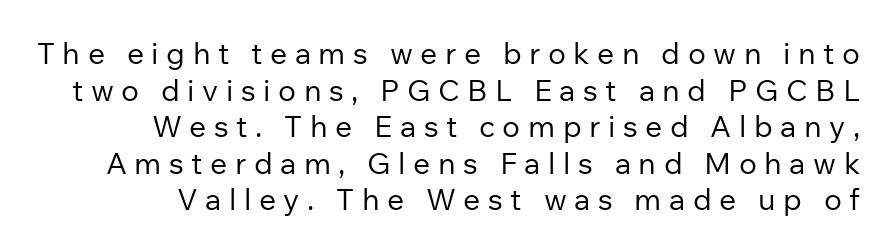
The image shows 30 px regular-weight sans-serif type, upright; set line spacing 1.22x, unusually wide letter spacing (+0.25 em), not underlined; low stroke contrast and a medium x-height.
